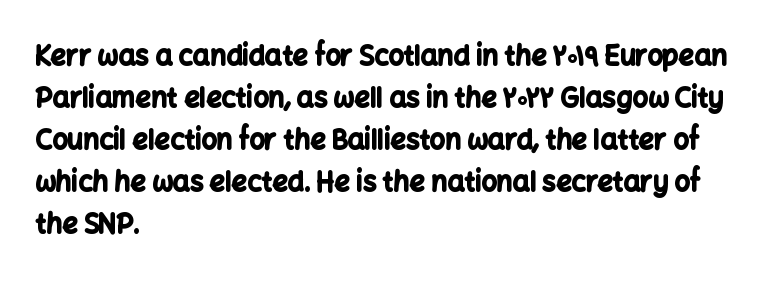
Nothing unusual about the tracking: characters are spaced as the font intends. Layout note: lines flush left. Does the lettering tilt? It doesn't — this is upright. The characters look thick and weighty, a clear bold. If you measured baseline to baseline, you'd find a middling distance. Underlining? Definitely not there.
